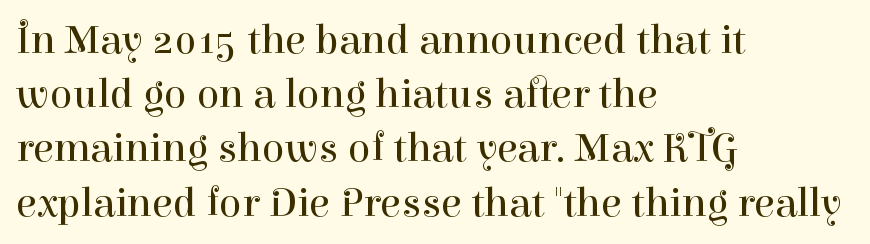
Stroke mass is kept to a normal reading level or below. Descender tails drop into unmarked territory. Ordinary non-slanted type is in use. Looks like regular typesetting: each glyph gets only the width it needs.
